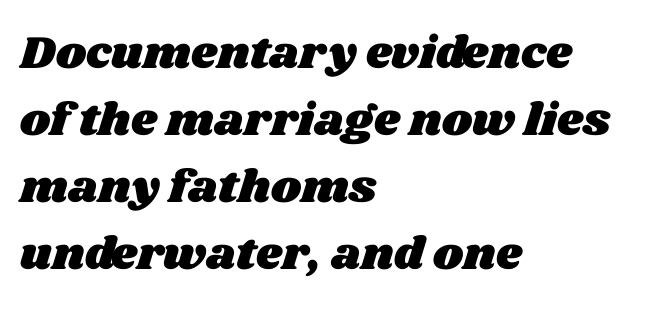
The image shows 46 px wide type; set left-aligned, normal line spacing (1.46x), normal letter spacing, not underlined; medium stroke contrast and a large x-height.
